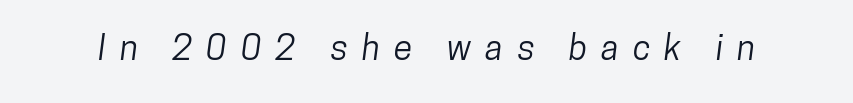
Q: Is the typeface a serif or a sans-serif typeface? A: Sans-serif.
Q: Is the text underlined? A: No.
Q: Is the spacing between letters normal or unusually wide? A: Unusually wide.
Q: Width (condensed, normal, or wide)? A: Condensed.
Q: Stroke contrast? A: Low.
Q: x-height? A: Medium.
Q: Monospaced? A: No.
